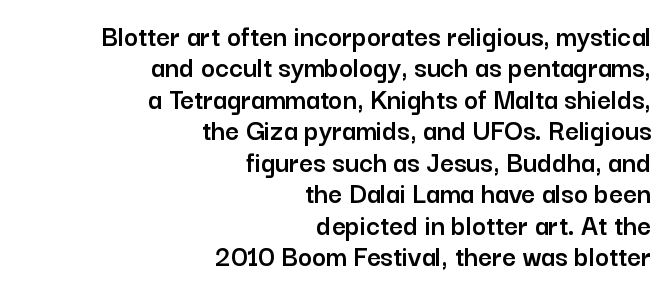
Q: Is the text italic (slanted)? A: No, it is upright.
Q: Is the typeface a serif or a sans-serif typeface? A: Sans-serif.
Q: Is the text underlined? A: No.
Q: How is the paragraph aligned? A: Right-aligned.
Q: Is the spacing between letters normal or unusually wide? A: Normal.
Q: Is the spacing between lines tight, normal or loose? A: Tight.
Q: Width (condensed, normal, or wide)? A: Normal.
Q: Stroke contrast? A: Low.
Q: x-height? A: Medium.
Q: Monospaced? A: No.
